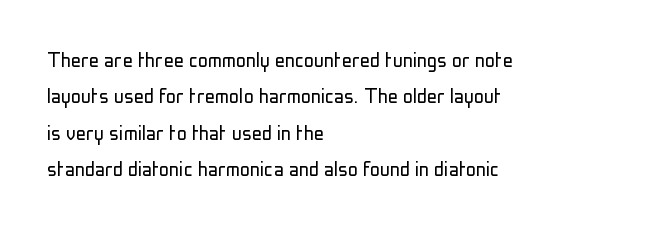
Q: Is the text bold? A: No.
Q: Is the text italic (slanted)? A: No, it is upright.
Q: Is the text underlined? A: No.
Q: How is the paragraph aligned? A: Left-aligned.
Q: Is the spacing between letters normal or unusually wide? A: Normal.
Q: Is the spacing between lines tight, normal or loose? A: Normal.
